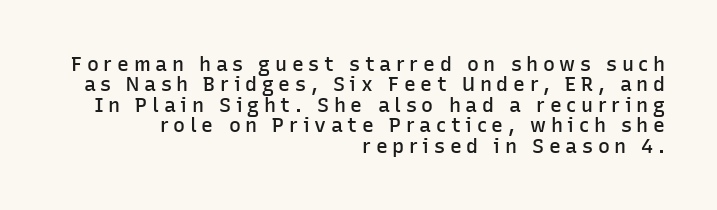
{"italic": "no", "bold": "semi", "underline": "no", "align": "right", "line_spacing": "tight", "line_spacing_ratio": 1.02, "letter_spacing": "wide", "letter_spacing_em": 0.23, "glyph_px": 20}
